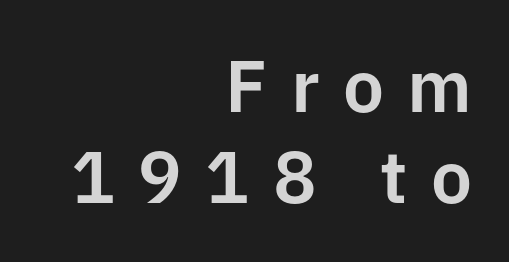
The image shows 73 px sans-serif type, upright; set right-aligned, normal line spacing (1.25x), unusually wide letter spacing (+0.32 em), not underlined; low stroke contrast and a medium x-height.
